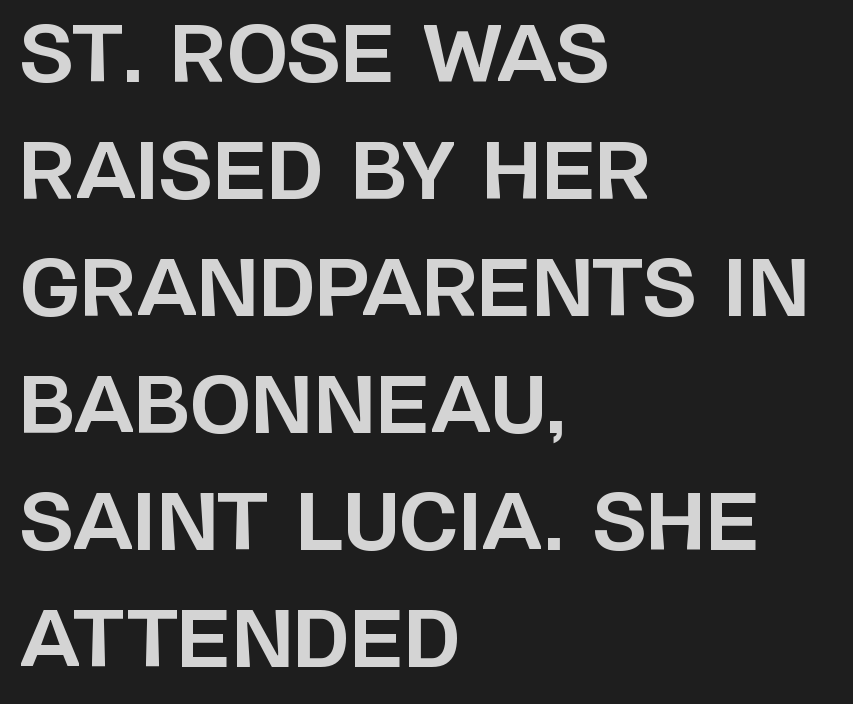
Plain, unruled lines of type. The line-height multiplier appears to be the usual default. Letterform terminals end flat and unadorned throughout the passage. In terms of posture, this sample is upright. Heft: maximum for text — a bold.
